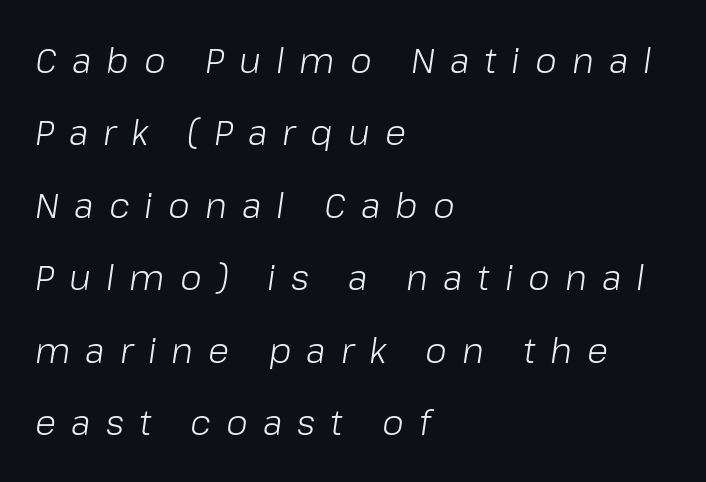
Q: Is the text bold? A: No.
Q: Is the text italic (slanted)? A: Yes, it leans right by about 8 degrees.
Q: Is the text underlined? A: No.
Q: How is the paragraph aligned? A: Left-aligned.
Q: Is the spacing between letters normal or unusually wide? A: Unusually wide.
Q: Is the spacing between lines tight, normal or loose? A: Loose.
Q: Width (condensed, normal, or wide)? A: Normal.
Q: Stroke contrast? A: Low.
Q: x-height? A: Medium.
Q: Monospaced? A: No.
